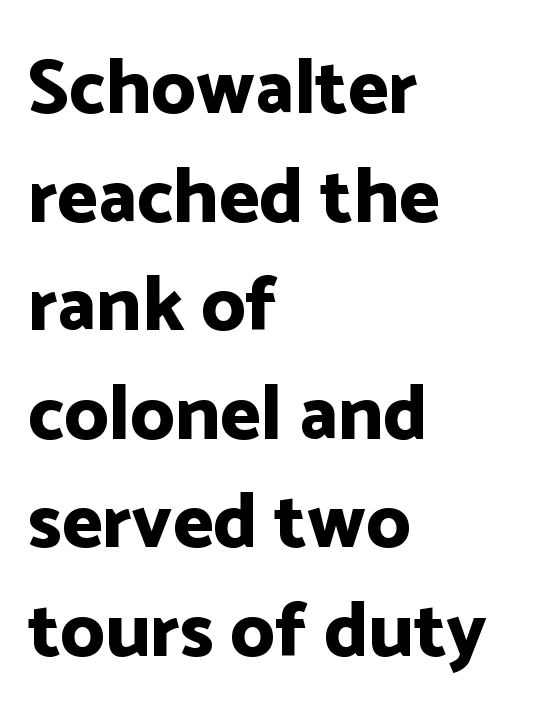
Q: Is the text bold? A: Yes.
Q: Is the text italic (slanted)? A: No, it is upright.
Q: Is the typeface a serif or a sans-serif typeface? A: Sans-serif.
Q: Is the text underlined? A: No.
Q: How is the paragraph aligned? A: Left-aligned.
Q: Is the spacing between letters normal or unusually wide? A: Normal.
Q: Is the spacing between lines tight, normal or loose? A: Normal.
Q: Width (condensed, normal, or wide)? A: Normal.
Q: Stroke contrast? A: Low.
Q: x-height? A: Medium.
Q: Monospaced? A: No.
